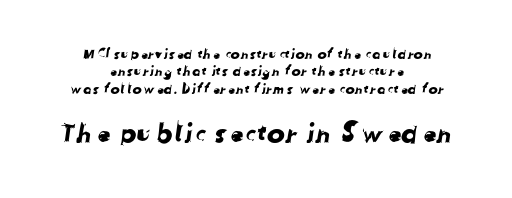
{"underline": "no", "align": "center", "line_spacing_ratio": 1.24, "letter_spacing": "normal", "letter_spacing_em": 0.0, "larger_block": "second", "size_ratio": 1.93, "glyph_px": 27}
